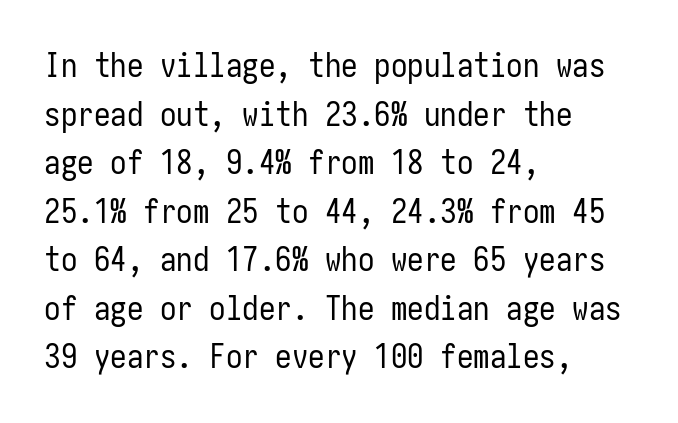
The image shows 33 px regular-weight, condensed sans-serif type, upright; set left-aligned, normal line spacing (1.47x), normal letter spacing, not underlined; low stroke contrast and a medium x-height.
